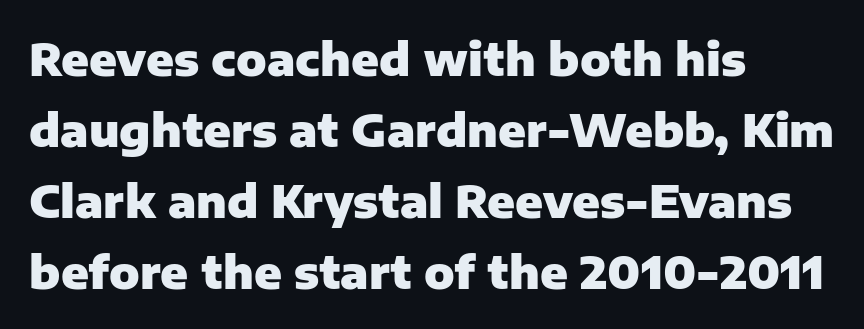
The image shows 45 px heavy sans-serif type, upright; set left-aligned, normal line spacing (1.58x), normal letter spacing, not underlined; low stroke contrast and a medium x-height.
